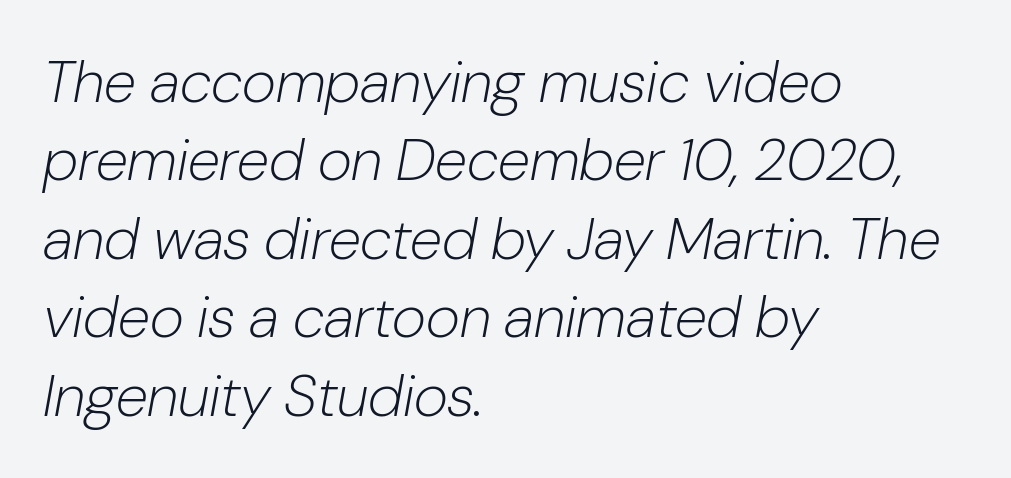
The image shows 59 px light type, italic (leaning right); set left-aligned, normal line spacing (1.33x), normal letter spacing, not underlined; low stroke contrast and a medium x-height.
